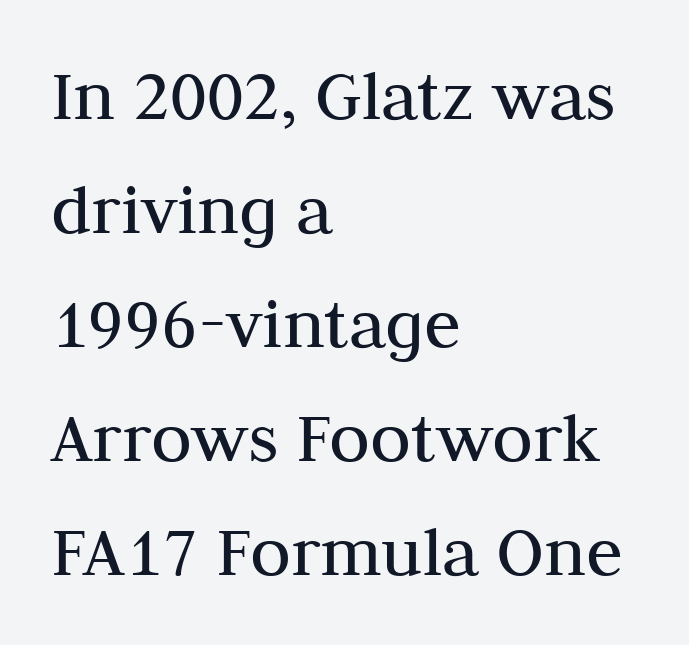
Q: Is the text bold? A: No.
Q: Is the text italic (slanted)? A: No, it is upright.
Q: Is the typeface a serif or a sans-serif typeface? A: Serif.
Q: Is the text underlined? A: No.
Q: How is the paragraph aligned? A: Left-aligned.
Q: Is the spacing between letters normal or unusually wide? A: Normal.
Q: Is the spacing between lines tight, normal or loose? A: Normal.
Q: Width (condensed, normal, or wide)? A: Normal.
Q: Stroke contrast? A: Medium.
Q: x-height? A: Medium.
Q: Monospaced? A: No.
